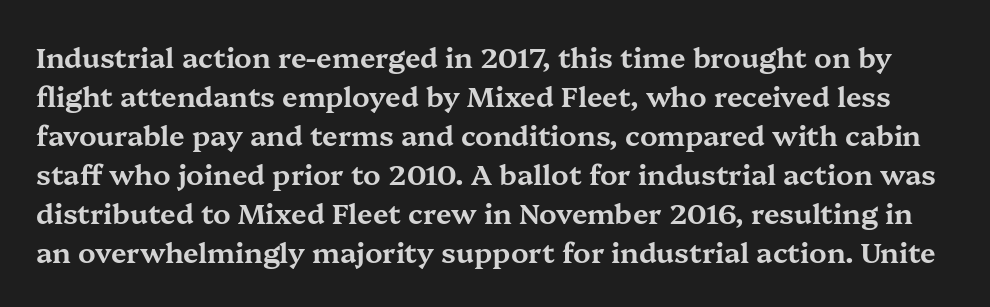
{"serif": "yes", "italic": "no", "width": "wide", "stroke_contrast": "medium", "x_height": "medium", "monospaced": "no", "underline": "no", "line_spacing": "normal", "line_spacing_ratio": 1.39, "letter_spacing": "normal", "letter_spacing_em": 0.0, "glyph_px": 28}
